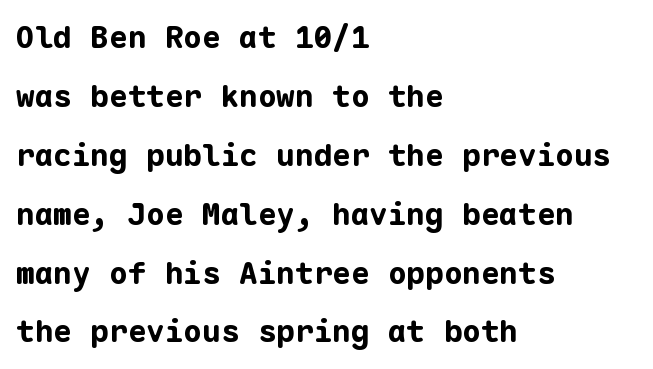
{"serif": "no", "italic": "no", "bold": "yes", "weight": "bold", "width": "normal", "stroke_contrast": "low", "x_height": "medium", "monospaced": "yes", "underline": "no", "align": "left", "line_spacing": "loose", "line_spacing_ratio": 1.9, "letter_spacing": "normal", "letter_spacing_em": 0.0, "glyph_px": 31}
